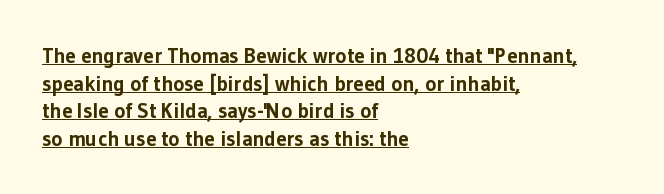
The image shows 21 px bold type, upright; set left-aligned, normal line spacing (1.31x), normal letter spacing, underlined.
